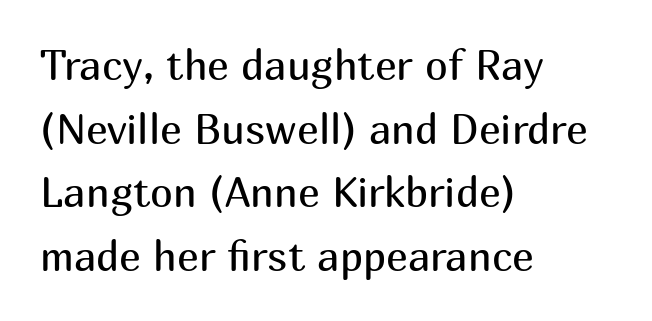
{"serif": "no", "italic": "no", "bold": "no", "weight": "regular", "width": "normal", "stroke_contrast": "medium", "x_height": "medium", "monospaced": "no", "underline": "no", "align": "left", "line_spacing": "normal", "line_spacing_ratio": 1.55, "letter_spacing": "normal", "letter_spacing_em": 0.0, "glyph_px": 41}
